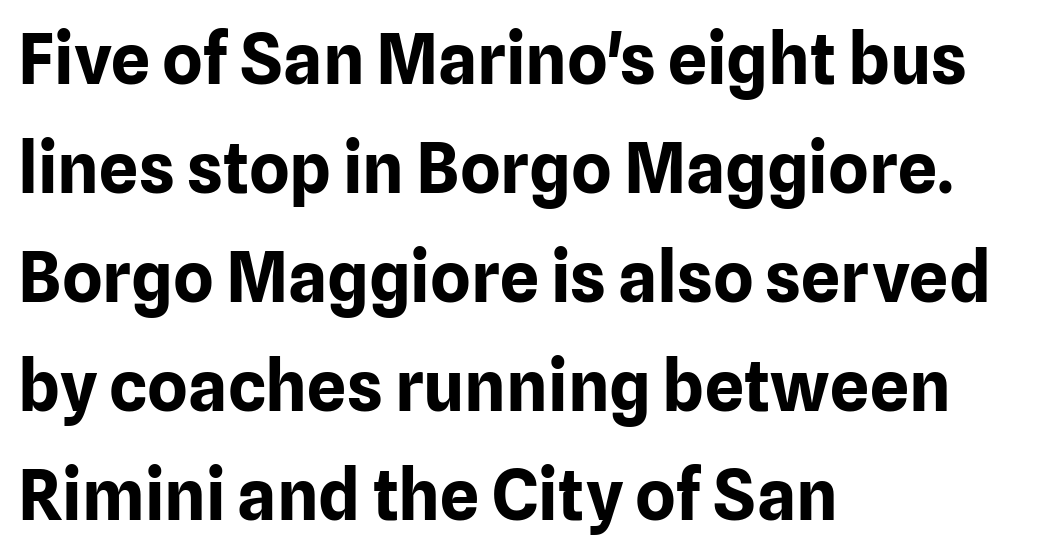
The image shows 69 px bold sans-serif type, upright; set left-aligned, normal line spacing (1.58x), normal letter spacing, not underlined; low stroke contrast and a medium x-height.
